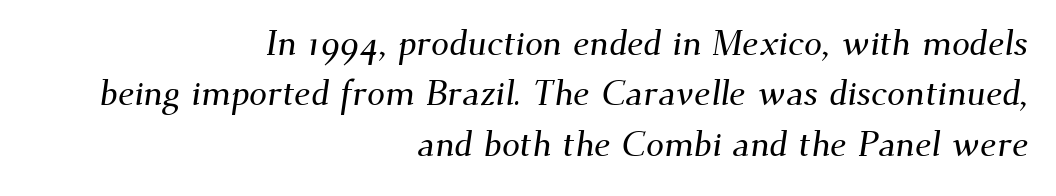
The image shows 36 px serif type; set right-aligned, normal line spacing (1.4x), normal letter spacing, not underlined; medium stroke contrast and a small x-height.
